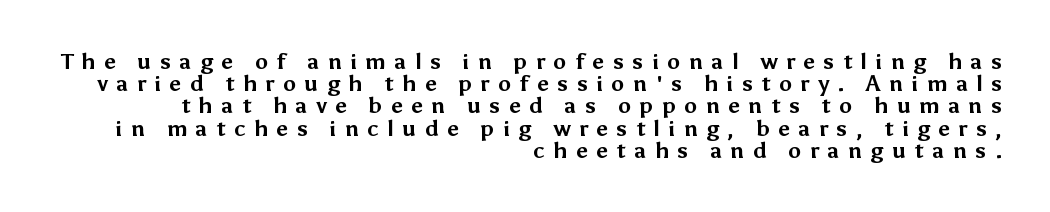
Quick note: underline off. The lines are packed closely together with very little leading. Display-style spreading of the glyphs; the letterfit is very open. The setting favours the right margin, as signatures and pull-quotes sometimes do. The font is running at its bold setting.
